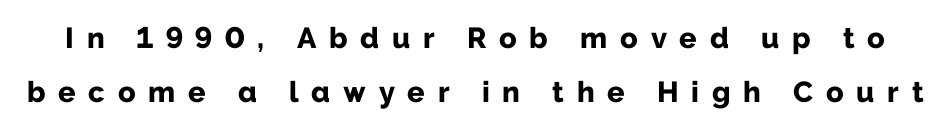
The image shows 29 px bold sans-serif type, upright; set line spacing 1.86x, unusually wide letter spacing (+0.44 em), not underlined; low stroke contrast and a medium x-height.
